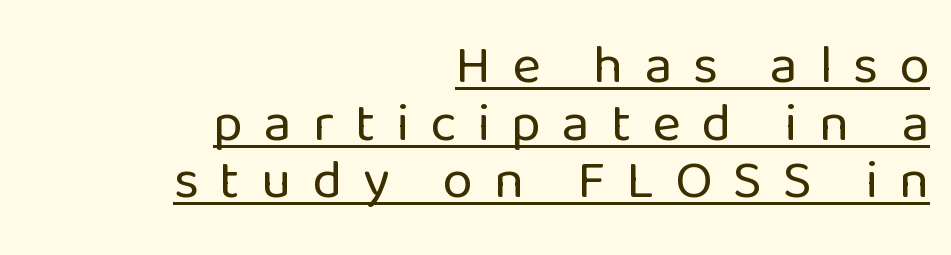
The image shows 55 px regular-weight sans-serif type, upright; set right-aligned, tight line spacing (1.05x), unusually wide letter spacing (+0.38 em), underlined; low stroke contrast and a medium x-height.
